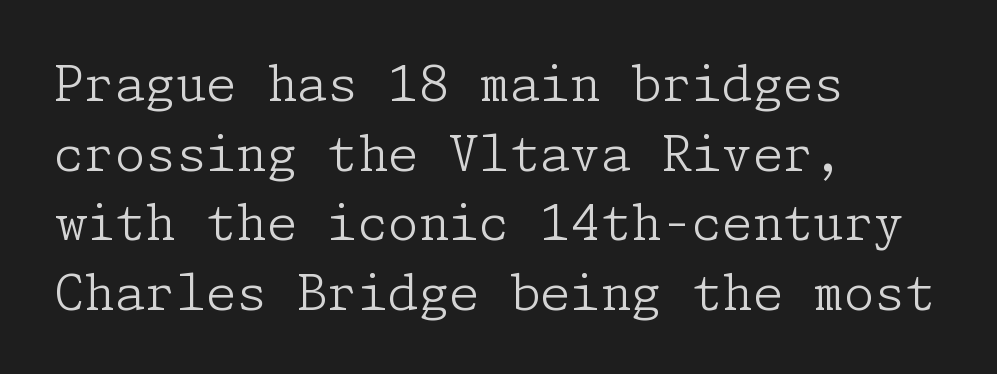
These glyphs show unthickened strokes, regular width or finer. Vertical strokes here are truly vertical. Small tapered or slab feet sit at the stroke ends, so this counts as serif. Quick note: underline off.
